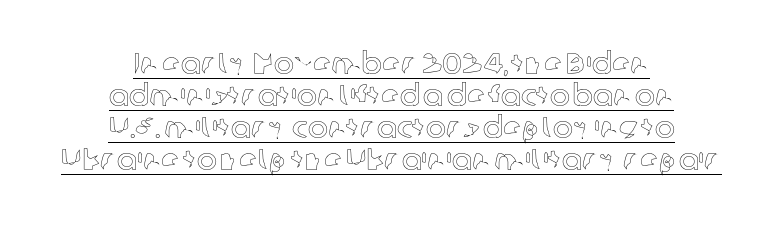
The lettering is marked with a stroke running underneath it. Summary of vertical rhythm: compact, with narrow interline spacing. The axis of the letterforms is exactly vertical. Alignment: centered.
